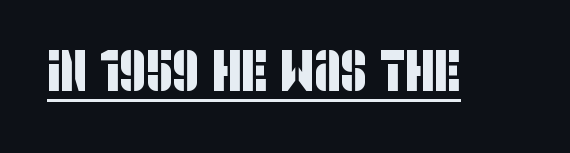
Is this a sans? Yes — the strokes have no serifs. This rendering leaves character spacing at its baseline value. The passage shown is typed in a proportional face where columns would drift. Each line of the rendering has a horizontal stroke beneath the glyphs.
